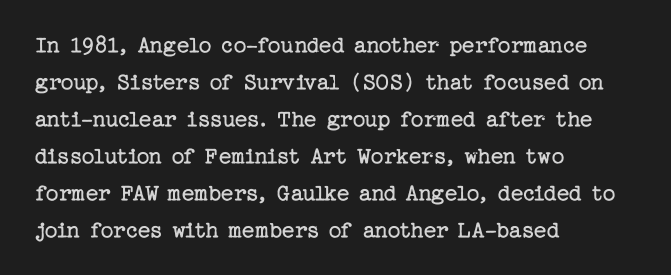
The image shows 25 px text type, upright; set left-aligned, normal line spacing (1.48x), normal letter spacing, not underlined.
